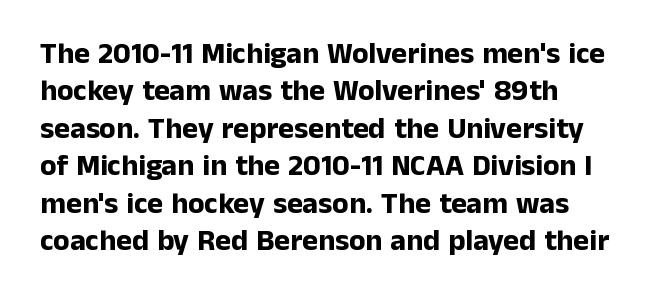
The image shows 30 px bold sans-serif type, upright; set normal line spacing (1.25x), normal letter spacing, not underlined; low stroke contrast and a medium x-height.
